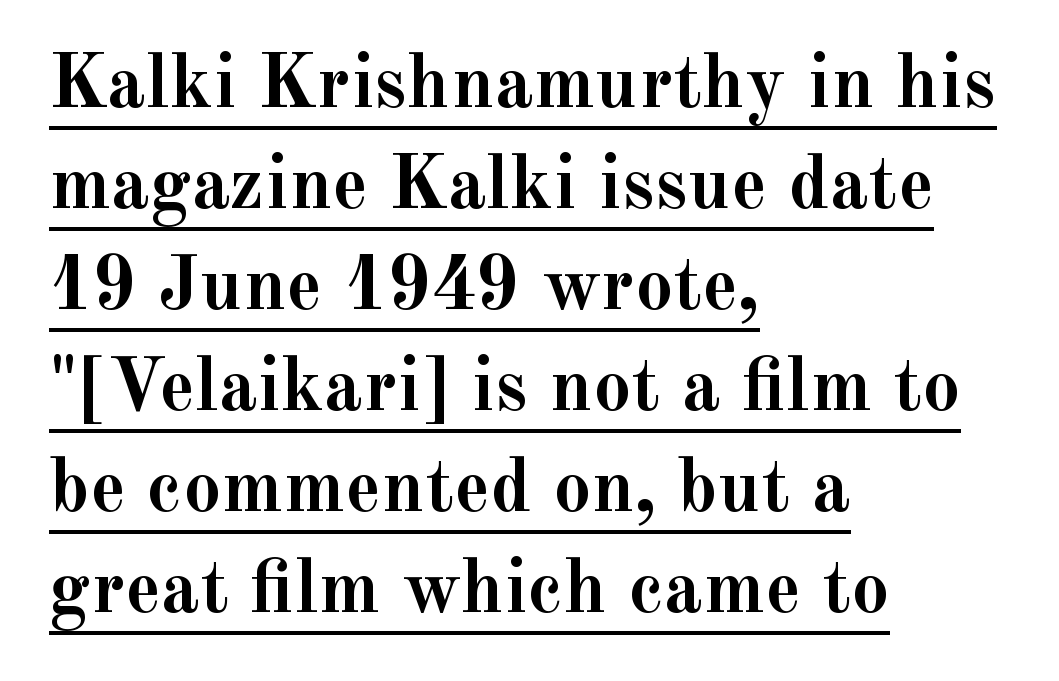
Emphasis is given by a line drawn under the lettering. Characters remain perfectly vertical along every line. Plenty of ink on the page — the face is bold. Note the varied advance widths — an 'i' is clearly narrower than an 'm'.
